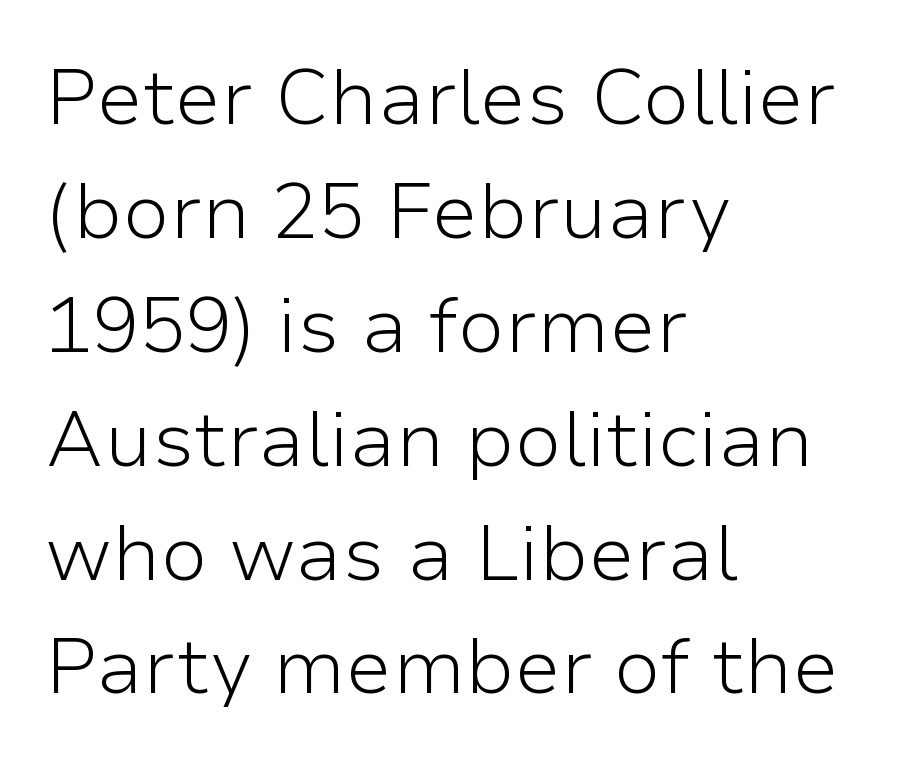
{"serif": "no", "italic": "no", "bold": "no", "weight": "light", "width": "normal", "stroke_contrast": "low", "x_height": "medium", "monospaced": "no", "underline": "no", "align": "left", "line_spacing": "normal", "line_spacing_ratio": 1.46, "letter_spacing": "normal", "letter_spacing_em": 0.0, "glyph_px": 78}
